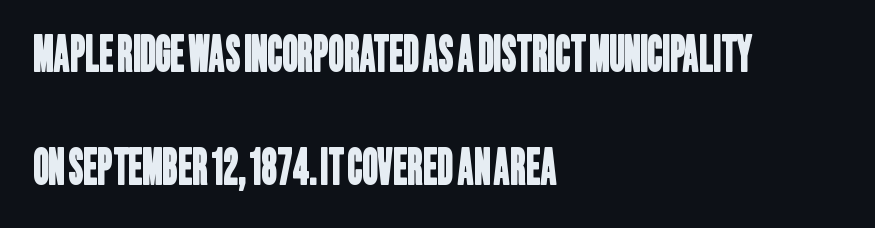
Is the block centered? No — it sits flush against the left margin. Each letter keeps its own natural width here, so spacing adapts to shape. Descenders hang freely into open space. This rendering employs a face without finishing strokes, i.e., a sans-serif. Glyph-to-glyph distance matches everyday printed text. Summary of vertical rhythm: relaxed, with wide interline spacing.
